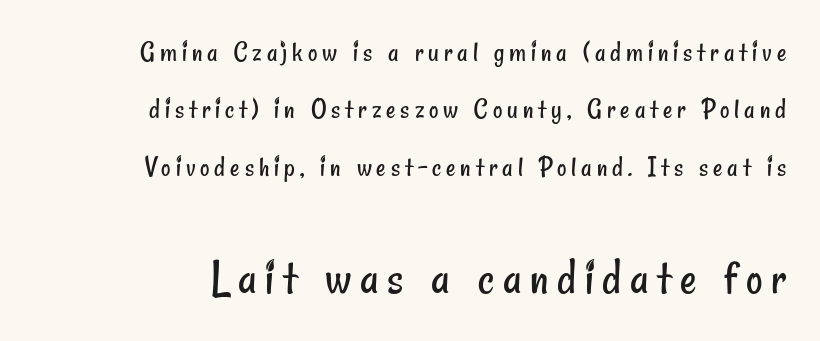
The image shows 51 px regular-weight, condensed sans-serif type; set right-aligned, loose line spacing (1.98x), not underlined; the second (bottom) block is 1.76x larger; low stroke contrast and a small x-height.
